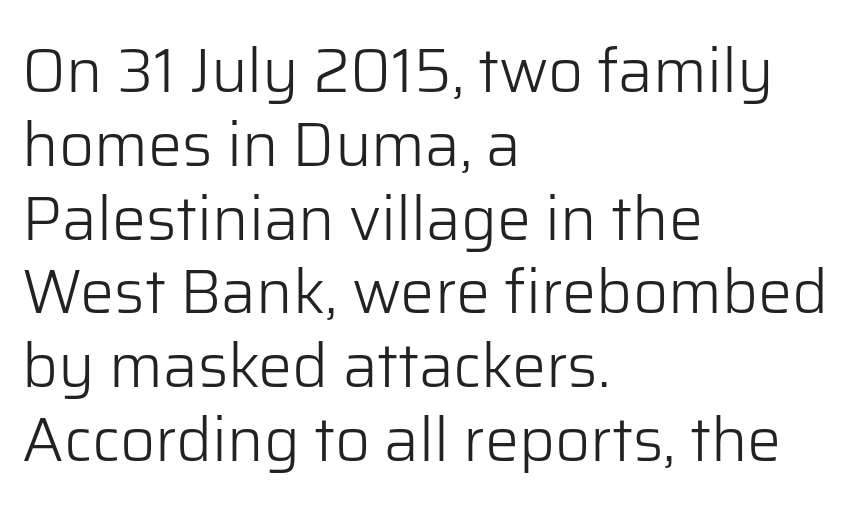
The image shows 61 px light sans-serif type, upright; set left-aligned, line spacing 1.21x, normal letter spacing, not underlined; low stroke contrast and a medium x-height.
